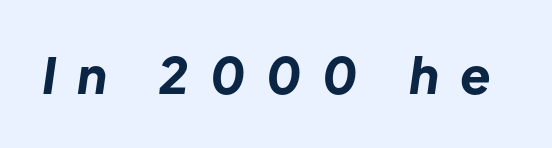
{"italic": "yes", "lean": "right", "slant_degrees": 8, "bold": "yes", "weight": "bold", "width": "normal", "stroke_contrast": "low", "x_height": "medium", "monospaced": "no", "underline": "no", "letter_spacing": "wide", "letter_spacing_em": 0.42, "glyph_px": 50}
